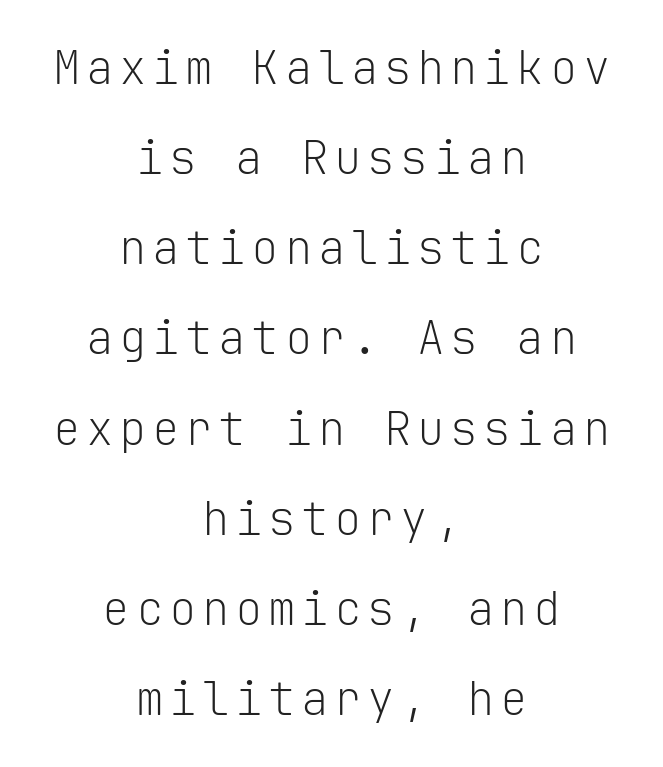
{"serif": "no", "italic": "no", "bold": "no", "weight": "light", "width": "normal", "stroke_contrast": "low", "x_height": "medium", "monospaced": "yes", "underline": "no", "align": "center", "line_spacing": "loose", "line_spacing_ratio": 1.96, "glyph_px": 46}
